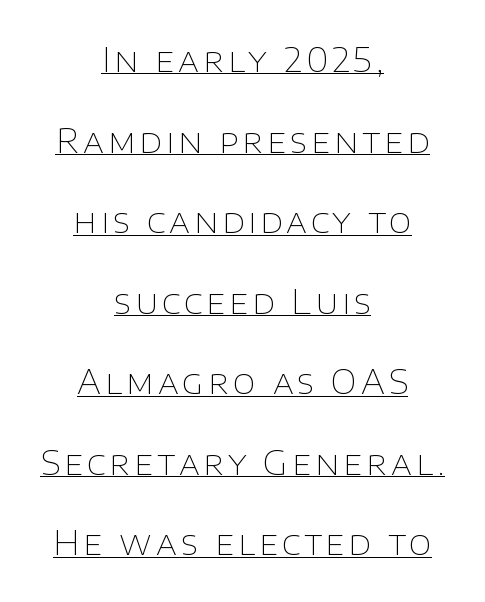
Q: Is the text bold? A: No.
Q: Is the text italic (slanted)? A: No, it is upright.
Q: Is the typeface a serif or a sans-serif typeface? A: Sans-serif.
Q: Is the text underlined? A: Yes.
Q: How is the paragraph aligned? A: Centered.
Q: Is the spacing between lines tight, normal or loose? A: Loose.
Q: Width (condensed, normal, or wide)? A: Normal.
Q: Stroke contrast? A: Low.
Q: x-height? A: Large.
Q: Monospaced? A: No.
